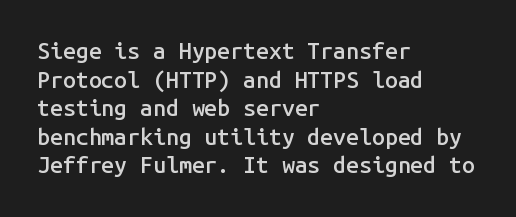
{"italic": "no", "bold": "semi", "underline": "no", "align": "left", "line_spacing_ratio": 1.24, "letter_spacing": "normal", "letter_spacing_em": 0.0, "glyph_px": 23}
